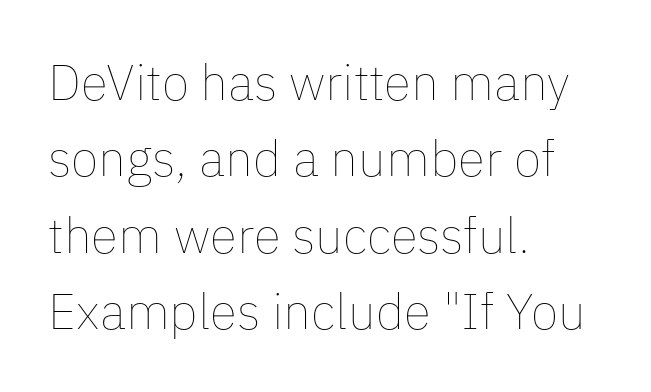
Q: Is the text bold? A: No.
Q: Is the text italic (slanted)? A: No, it is upright.
Q: Is the text underlined? A: No.
Q: How is the paragraph aligned? A: Left-aligned.
Q: Is the spacing between letters normal or unusually wide? A: Normal.
Q: Is the spacing between lines tight, normal or loose? A: Normal.
Q: Width (condensed, normal, or wide)? A: Normal.
Q: Stroke contrast? A: Low.
Q: x-height? A: Medium.
Q: Monospaced? A: No.
